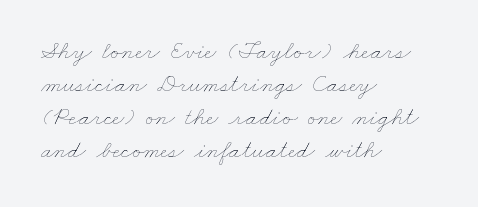
{"bold": "no", "underline": "no", "align": "left", "line_spacing": "normal", "line_spacing_ratio": 1.32, "letter_spacing": "normal", "letter_spacing_em": 0.0, "glyph_px": 25}
